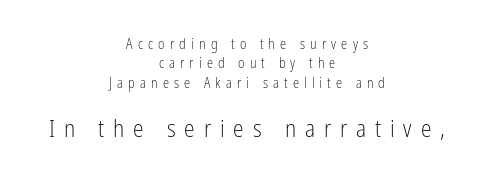
The space between consecutive lines is moderate. These glyphs show unthickened strokes, regular width or finer. This rendering uses center alignment, leaving both contours irregular but symmetric. Size hierarchy here favors the trailing block over the leading one. The foot of each line stays bare and open.
